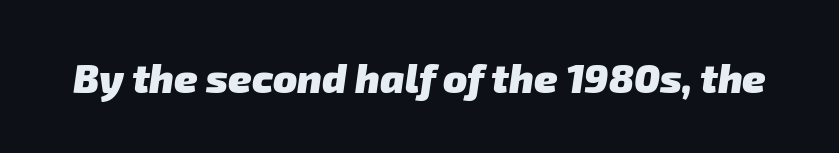
Q: Is the text bold? A: Yes.
Q: Is the typeface a serif or a sans-serif typeface? A: Sans-serif.
Q: Is the text underlined? A: No.
Q: Is the spacing between letters normal or unusually wide? A: Normal.
Q: Width (condensed, normal, or wide)? A: Normal.
Q: Stroke contrast? A: Low.
Q: x-height? A: Medium.
Q: Monospaced? A: No.
